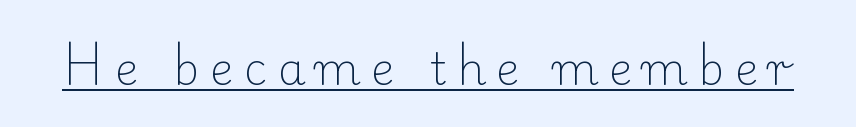
{"serif": "yes", "italic": "no", "bold": "no", "weight": "light", "width": "normal", "stroke_contrast": "low", "x_height": "small", "monospaced": "no", "underline": "yes", "letter_spacing": "wide", "letter_spacing_em": 0.23, "glyph_px": 45}
